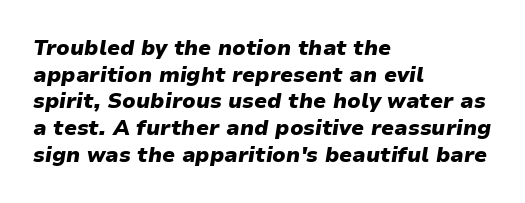
Typographic density is high because the face is bold. Does the lettering tilt? It does — this is italic. Only glyphs here, with clear space below each row. Where is the straight margin? On the left.
